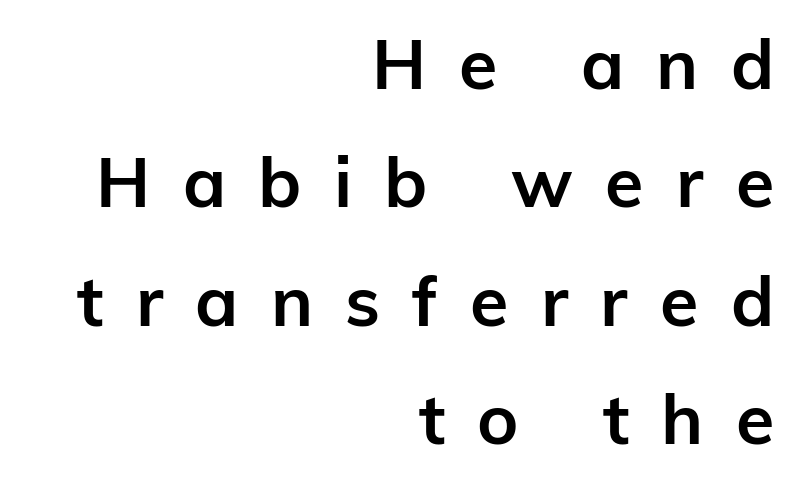
{"serif": "no", "italic": "no", "bold": "yes", "weight": "semibold", "width": "normal", "stroke_contrast": "low", "x_height": "medium", "monospaced": "no", "underline": "no", "align": "right", "line_spacing": "normal", "line_spacing_ratio": 1.69, "letter_spacing": "wide", "letter_spacing_em": 0.46, "glyph_px": 70}
